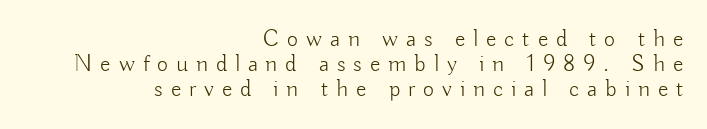
{"italic": "no", "bold": "no", "underline": "no", "align": "right", "line_spacing": "tight", "line_spacing_ratio": 1.04, "letter_spacing": "wide", "letter_spacing_em": 0.33, "glyph_px": 24}
